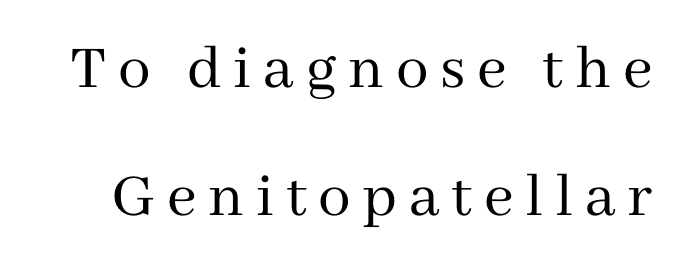
Q: Is the text bold? A: No.
Q: Is the text italic (slanted)? A: No, it is upright.
Q: Is the typeface a serif or a sans-serif typeface? A: Serif.
Q: Is the text underlined? A: No.
Q: Is the spacing between lines tight, normal or loose? A: Loose.
Q: Width (condensed, normal, or wide)? A: Normal.
Q: Stroke contrast? A: Medium.
Q: x-height? A: Medium.
Q: Monospaced? A: No.
